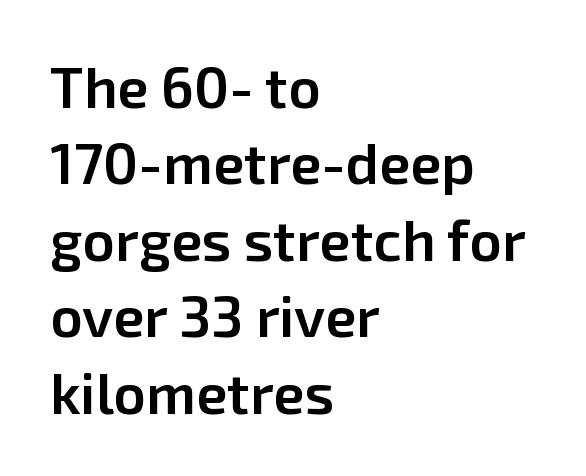
{"serif": "no", "italic": "no", "bold": "semi", "weight": "semibold", "width": "normal", "stroke_contrast": "low", "x_height": "medium", "monospaced": "no", "underline": "no", "align": "left", "line_spacing": "normal", "line_spacing_ratio": 1.34, "letter_spacing": "normal", "letter_spacing_em": 0.0, "glyph_px": 57}
